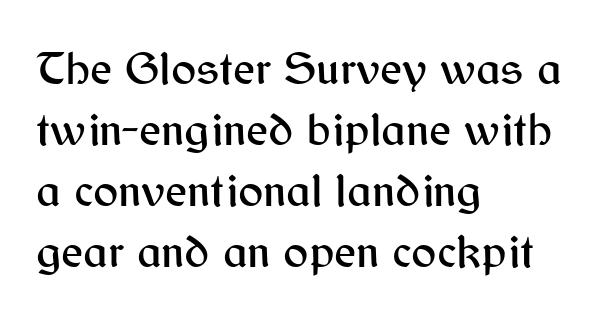
Q: Is the text italic (slanted)? A: No, it is upright.
Q: Is the typeface a serif or a sans-serif typeface? A: Sans-serif.
Q: Is the text underlined? A: No.
Q: How is the paragraph aligned? A: Left-aligned.
Q: Is the spacing between letters normal or unusually wide? A: Normal.
Q: Is the spacing between lines tight, normal or loose? A: Normal.
Q: Width (condensed, normal, or wide)? A: Normal.
Q: Stroke contrast? A: Medium.
Q: x-height? A: Medium.
Q: Monospaced? A: No.
